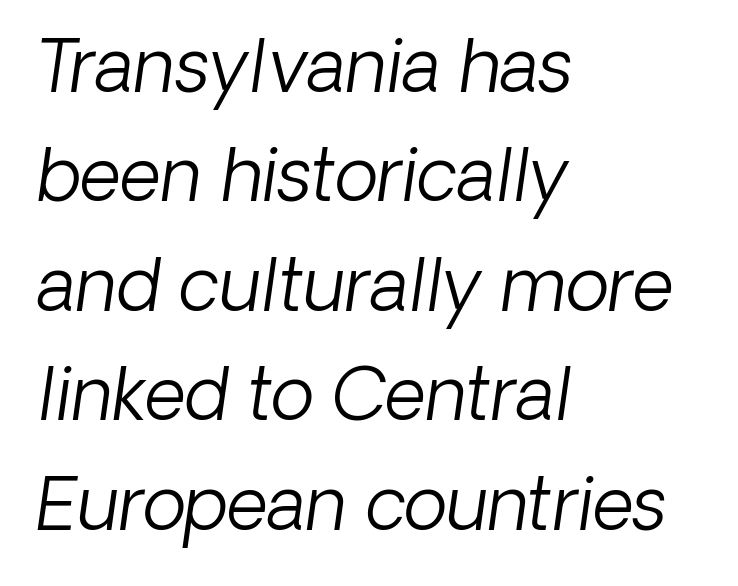
Q: Is the text bold? A: No.
Q: Is the typeface a serif or a sans-serif typeface? A: Sans-serif.
Q: Is the text underlined? A: No.
Q: How is the paragraph aligned? A: Left-aligned.
Q: Is the spacing between letters normal or unusually wide? A: Normal.
Q: Is the spacing between lines tight, normal or loose? A: Normal.
Q: Width (condensed, normal, or wide)? A: Normal.
Q: Stroke contrast? A: Low.
Q: x-height? A: Medium.
Q: Monospaced? A: No.
